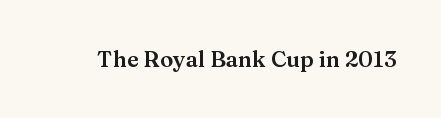
The image shows 22 px text type, upright; set normal letter spacing, not underlined.
